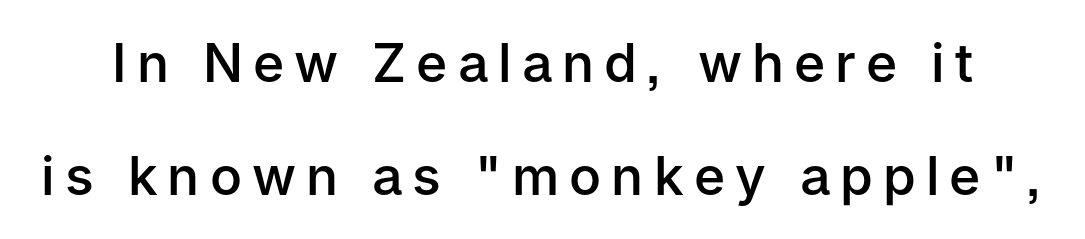
This sample trades compactness for vertical openness between lines. Characters remain perfectly vertical along every line. Nothing sits at the stroke ends, so this counts as sans-serif. The letters advance in unequal steps, a hallmark of proportional type.
